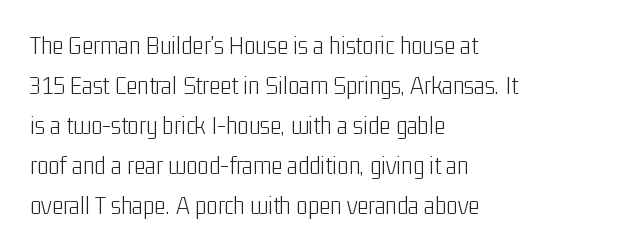
The image shows 27 px text type, upright; set left-aligned, normal line spacing (1.48x), normal letter spacing, not underlined.
